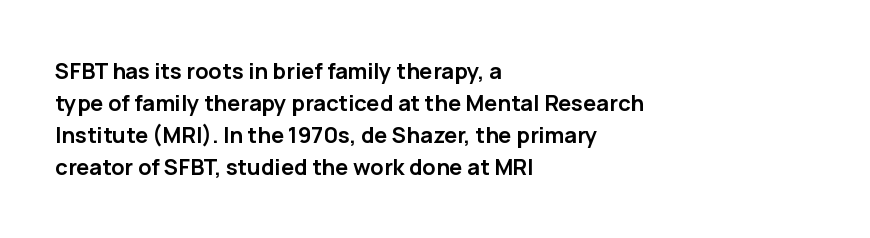
Q: Is the text bold? A: Yes.
Q: Is the text italic (slanted)? A: No, it is upright.
Q: Is the text underlined? A: No.
Q: How is the paragraph aligned? A: Left-aligned.
Q: Is the spacing between letters normal or unusually wide? A: Normal.
Q: Is the spacing between lines tight, normal or loose? A: Normal.
